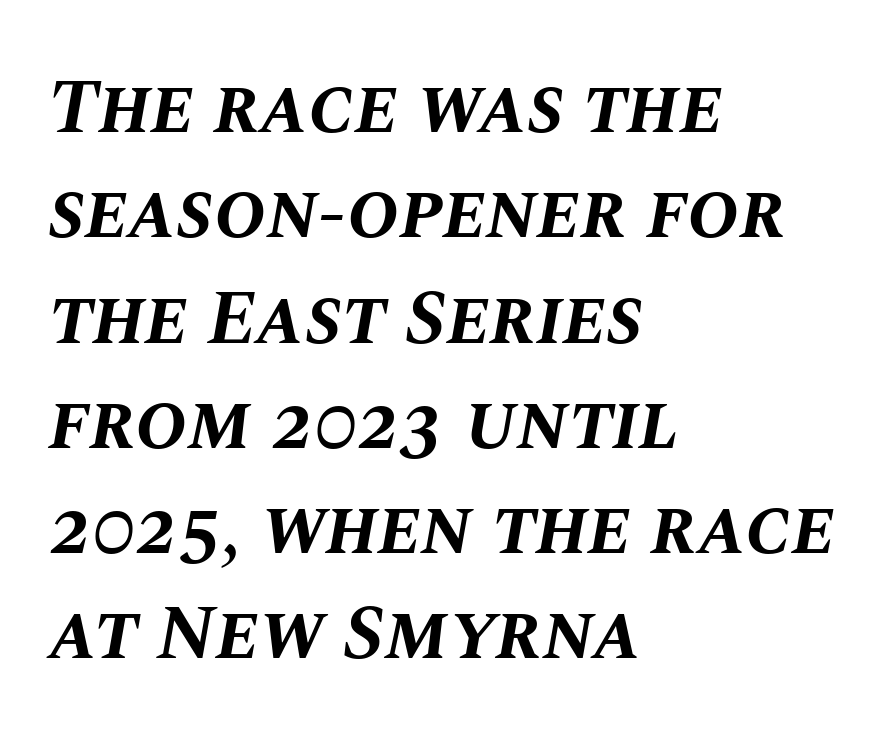
Style check: oblique. The passage shown is not underscored anywhere. The rag falls on the right side of this text block. Tracking here is standard; glyphs follow each other at the usual distance.
